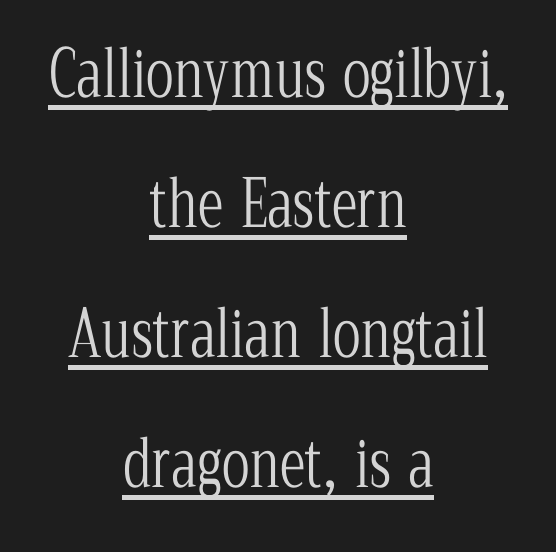
The typesetter chose a symmetrical, centered arrangement here. Whoever set this chose breathing room over compactness in the vertical rhythm. Here the glyphs are tracked normally, forming tight word shapes. Caption: face not bold, strokes unweighted. These characters rest on top of a visible drawn line. Check where the strokes stop: tiny serifs finish them off.
